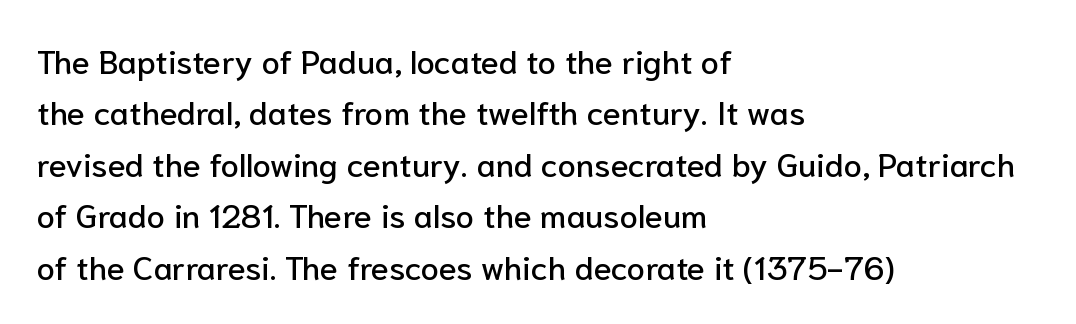
Descenders are the only things crossing below the line. Looks like regular typesetting: each glyph gets only the width it needs. Tracking value appears to be zero — textbook default spacing. A classic flush-left, rag-right setting is used for this passage. Nope, no serifs anywhere on these letters. Posture: vertical.
